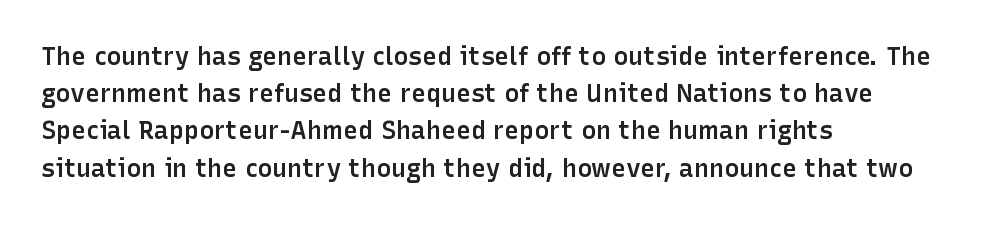
The image shows 25 px text type, upright; set left-aligned, normal line spacing (1.49x), normal letter spacing, not underlined.
